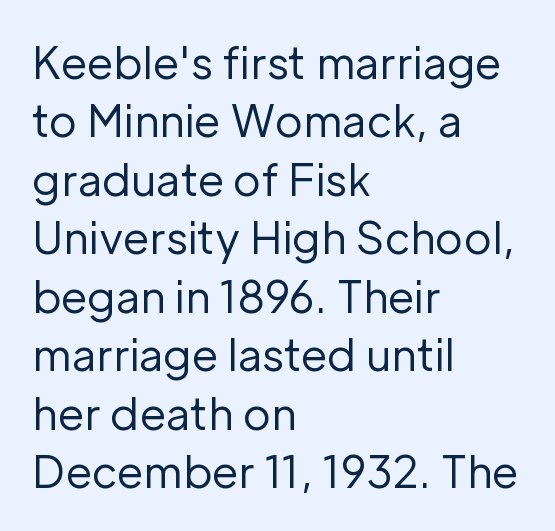
{"serif": "no", "italic": "no", "bold": "no", "weight": "regular", "width": "normal", "stroke_contrast": "low", "x_height": "medium", "monospaced": "no", "underline": "no", "align": "left", "line_spacing": "normal", "line_spacing_ratio": 1.36, "letter_spacing": "normal", "letter_spacing_em": 0.0, "glyph_px": 43}
